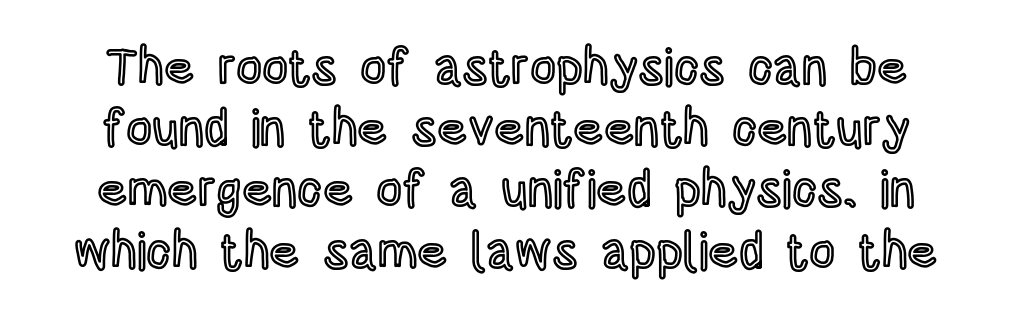
The image shows 51 px condensed type, upright; set line spacing 1.2x, normal letter spacing, not underlined; a large x-height.
